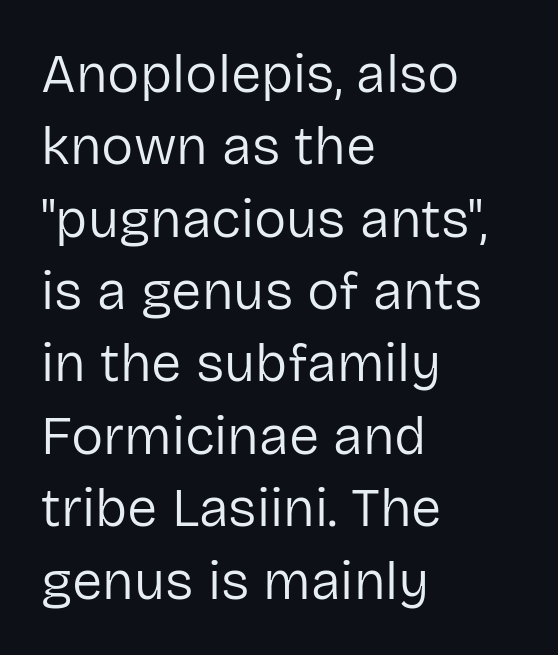
{"serif": "no", "italic": "no", "bold": "no", "weight": "regular", "width": "normal", "stroke_contrast": "low", "x_height": "medium", "monospaced": "no", "underline": "no", "align": "left", "line_spacing": "normal", "line_spacing_ratio": 1.34, "letter_spacing": "normal", "letter_spacing_em": 0.0, "glyph_px": 54}
